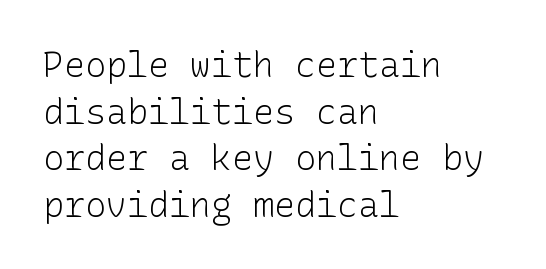
Q: Is the text bold? A: No.
Q: Is the text italic (slanted)? A: No, it is upright.
Q: Is the typeface a serif or a sans-serif typeface? A: Sans-serif.
Q: Is the text underlined? A: No.
Q: How is the paragraph aligned? A: Left-aligned.
Q: Is the spacing between letters normal or unusually wide? A: Normal.
Q: Is the spacing between lines tight, normal or loose? A: Normal.
Q: Width (condensed, normal, or wide)? A: Normal.
Q: Stroke contrast? A: Low.
Q: x-height? A: Medium.
